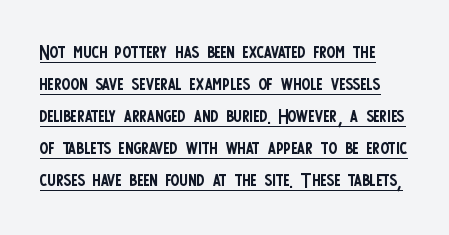
{"italic": "no", "bold": "no", "underline": "yes", "line_spacing_ratio": 1.23, "letter_spacing": "normal", "letter_spacing_em": 0.0, "glyph_px": 26}
